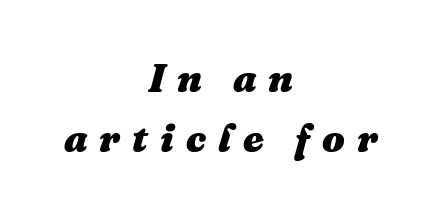
{"italic": "yes", "lean": "right", "slant_degrees": 16, "bold": "yes", "weight": "heavy", "width": "normal", "stroke_contrast": "medium", "x_height": "medium", "monospaced": "no", "underline": "no", "align": "center", "line_spacing": "normal", "line_spacing_ratio": 1.49, "letter_spacing": "wide", "letter_spacing_em": 0.3, "glyph_px": 40}
